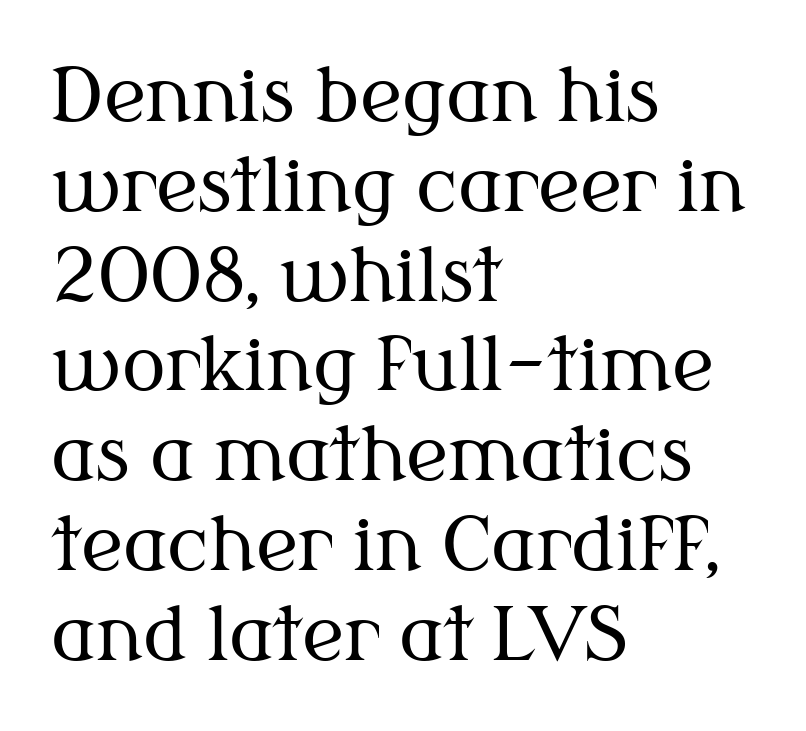
Q: Is the text bold? A: No.
Q: Is the text italic (slanted)? A: No, it is upright.
Q: Is the typeface a serif or a sans-serif typeface? A: Serif.
Q: Is the text underlined? A: No.
Q: How is the paragraph aligned? A: Left-aligned.
Q: Is the spacing between letters normal or unusually wide? A: Normal.
Q: Width (condensed, normal, or wide)? A: Normal.
Q: Stroke contrast? A: Medium.
Q: x-height? A: Medium.
Q: Monospaced? A: No.
